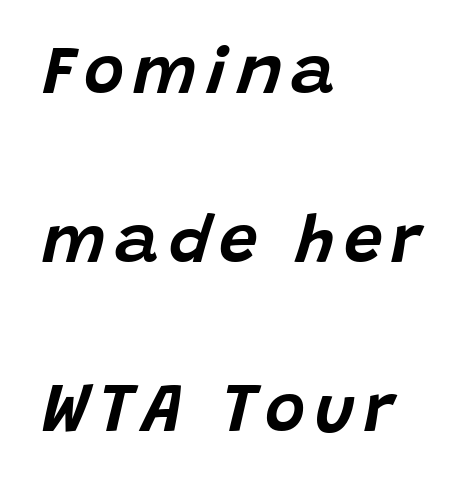
{"italic": "yes", "lean": "right", "slant_degrees": 15, "width": "normal", "stroke_contrast": "low", "x_height": "large", "monospaced": "no", "underline": "no", "align": "left", "line_spacing": "loose", "line_spacing_ratio": 2.45, "glyph_px": 69}
